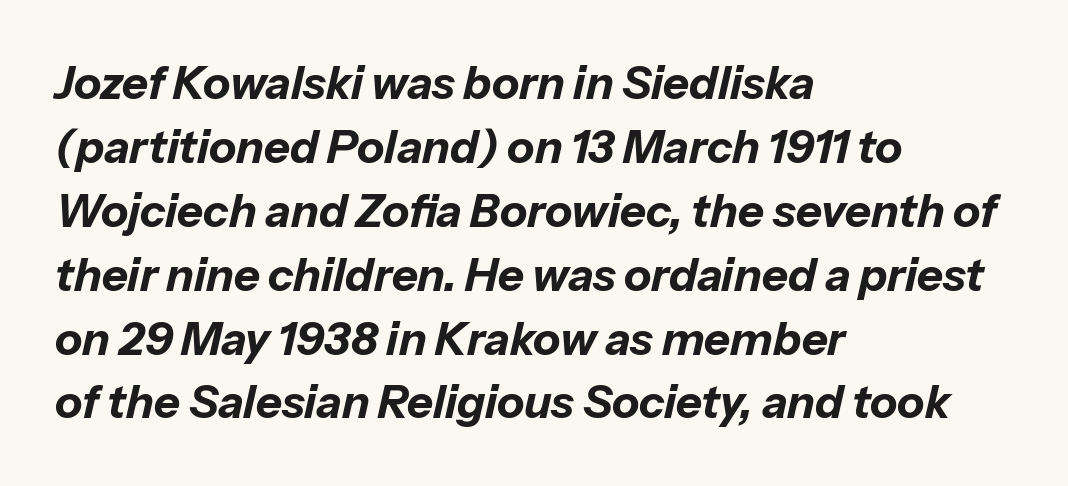
Q: Is the text bold? A: Yes.
Q: Is the text italic (slanted)? A: Yes, it leans right by about 13 degrees.
Q: Is the text underlined? A: No.
Q: How is the paragraph aligned? A: Left-aligned.
Q: Is the spacing between letters normal or unusually wide? A: Normal.
Q: Is the spacing between lines tight, normal or loose? A: Normal.
Q: Width (condensed, normal, or wide)? A: Normal.
Q: Stroke contrast? A: Low.
Q: x-height? A: Medium.
Q: Monospaced? A: No.
